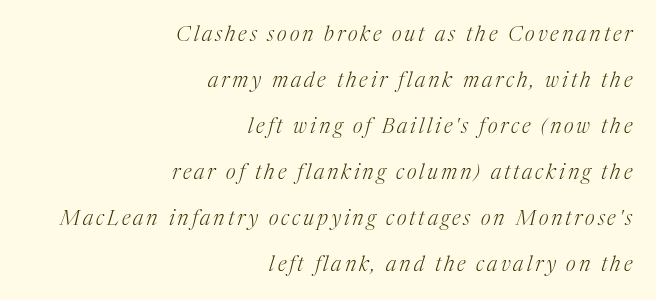
Right-aligned paragraph, ragged on the left. This is not heavy type; no bold has been used. If you measured baseline to baseline, you'd find a long distance. In terms of posture, this sample is oblique. Clear beneath every line of the passage.
